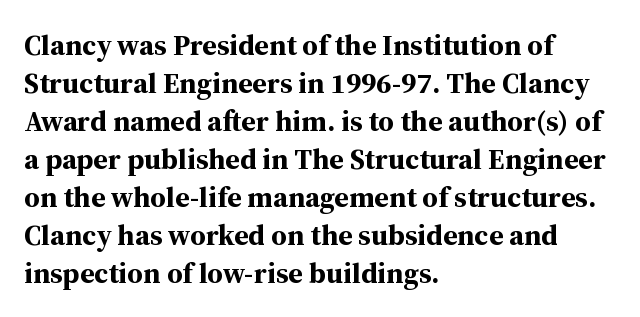
Q: Is the text bold? A: Yes.
Q: Is the text italic (slanted)? A: No, it is upright.
Q: Is the typeface a serif or a sans-serif typeface? A: Serif.
Q: Is the text underlined? A: No.
Q: How is the paragraph aligned? A: Left-aligned.
Q: Is the spacing between letters normal or unusually wide? A: Normal.
Q: Is the spacing between lines tight, normal or loose? A: Normal.
Q: Width (condensed, normal, or wide)? A: Normal.
Q: Stroke contrast? A: Medium.
Q: x-height? A: Medium.
Q: Monospaced? A: No.
